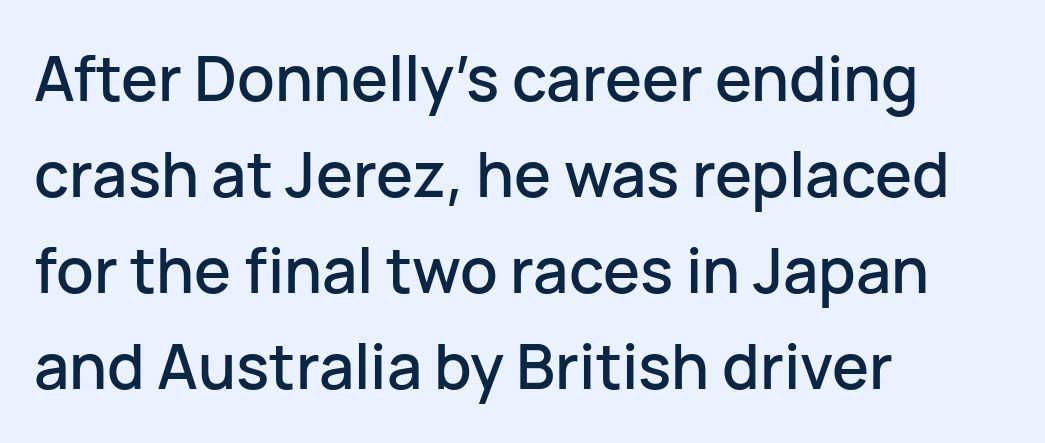
Interline gaps are of average width in this sample. The designer went with a sans here, leaving each stem footless. Underlining? Definitely not there. The font's upright variant was chosen for this text.
